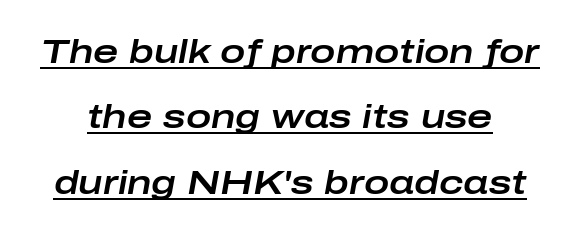
Q: Is the text italic (slanted)? A: Yes, it leans right by about 10 degrees.
Q: Is the text underlined? A: Yes.
Q: Is the spacing between letters normal or unusually wide? A: Normal.
Q: Is the spacing between lines tight, normal or loose? A: Loose.
Q: Width (condensed, normal, or wide)? A: Wide.
Q: Stroke contrast? A: Low.
Q: x-height? A: Medium.
Q: Monospaced? A: No.
